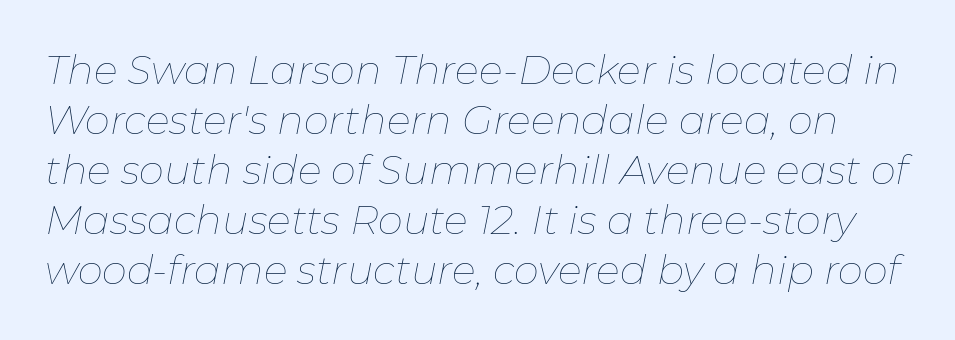
{"italic": "yes", "lean": "right", "slant_degrees": 11, "bold": "no", "weight": "thin", "width": "normal", "stroke_contrast": "low", "x_height": "medium", "monospaced": "no", "underline": "no", "line_spacing": "normal", "line_spacing_ratio": 1.25, "letter_spacing": "normal", "letter_spacing_em": 0.0, "glyph_px": 40}
